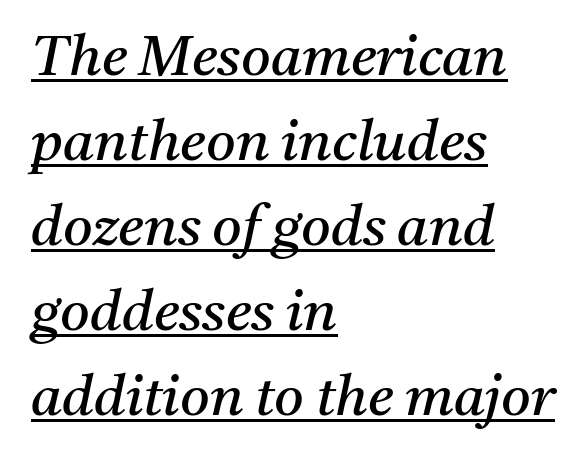
The image shows 57 px regular-weight serif type, italic (leaning right); set left-aligned, normal line spacing (1.49x), normal letter spacing, underlined; medium stroke contrast and a medium x-height.
